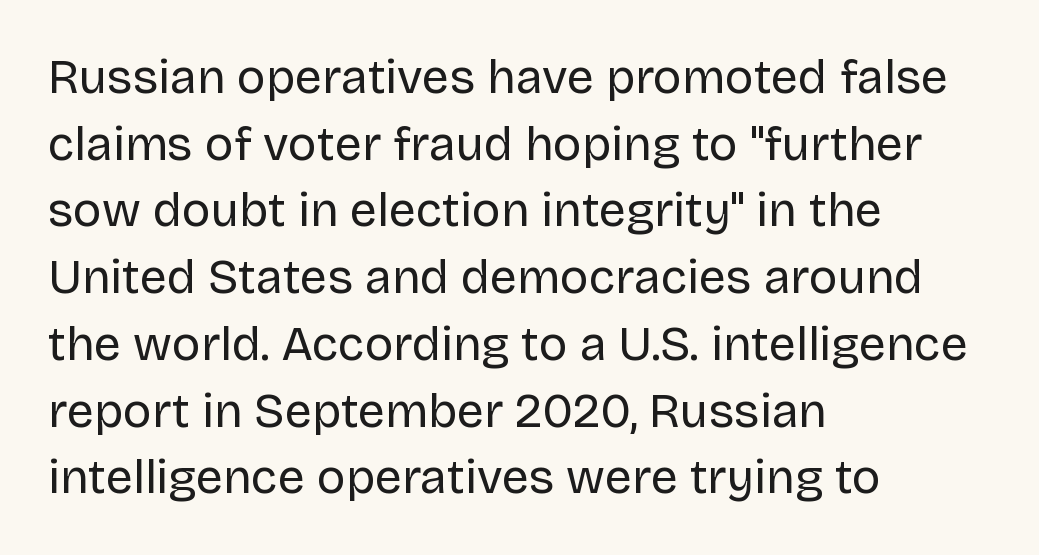
The image shows 48 px regular-weight sans-serif type, upright; set left-aligned, normal line spacing (1.39x), normal letter spacing, not underlined; low stroke contrast and a large x-height.
